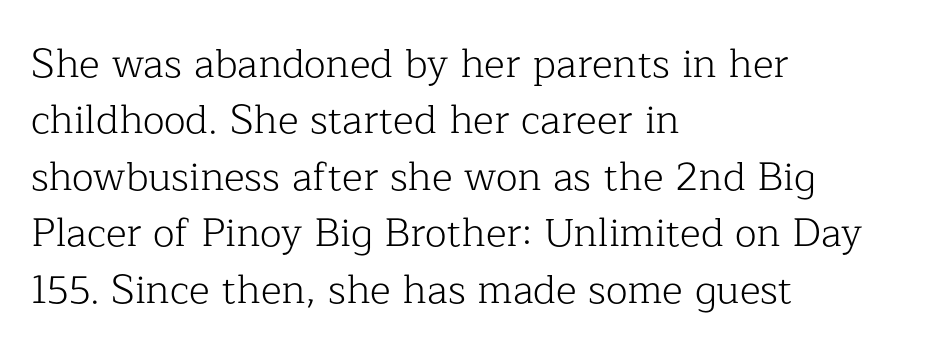
{"serif": "yes", "italic": "no", "bold": "no", "weight": "light", "width": "normal", "stroke_contrast": "low", "x_height": "medium", "monospaced": "no", "underline": "no", "align": "left", "line_spacing": "normal", "line_spacing_ratio": 1.41, "letter_spacing": "normal", "letter_spacing_em": 0.0, "glyph_px": 40}
